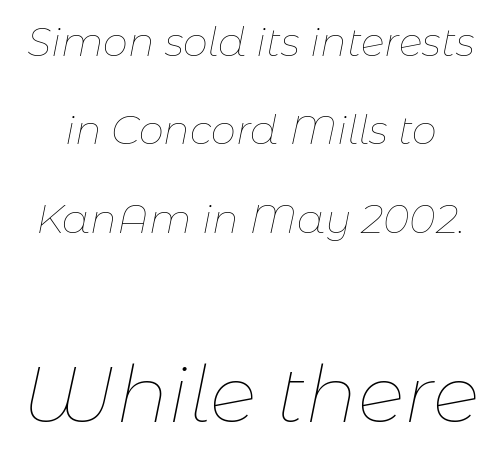
The image shows 79 px thin type, italic (leaning right); set loose line spacing (2.21x), normal letter spacing, not underlined; the second (bottom) block is 1.98x larger; low stroke contrast and a medium x-height.
